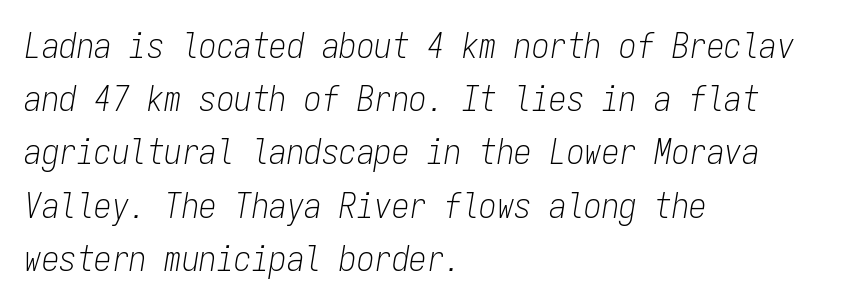
{"italic": "yes", "lean": "right", "slant_degrees": 9, "bold": "no", "weight": "light", "width": "condensed", "stroke_contrast": "low", "x_height": "medium", "monospaced": "yes", "underline": "no", "align": "left", "line_spacing": "normal", "line_spacing_ratio": 1.52, "letter_spacing": "normal", "letter_spacing_em": 0.0, "glyph_px": 35}
